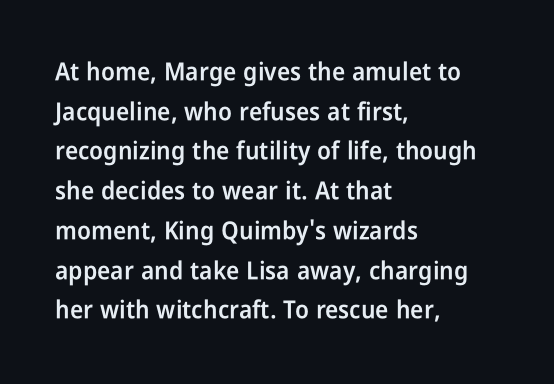
The image shows 25 px text type, upright; set left-aligned, normal line spacing (1.59x), normal letter spacing, not underlined.
